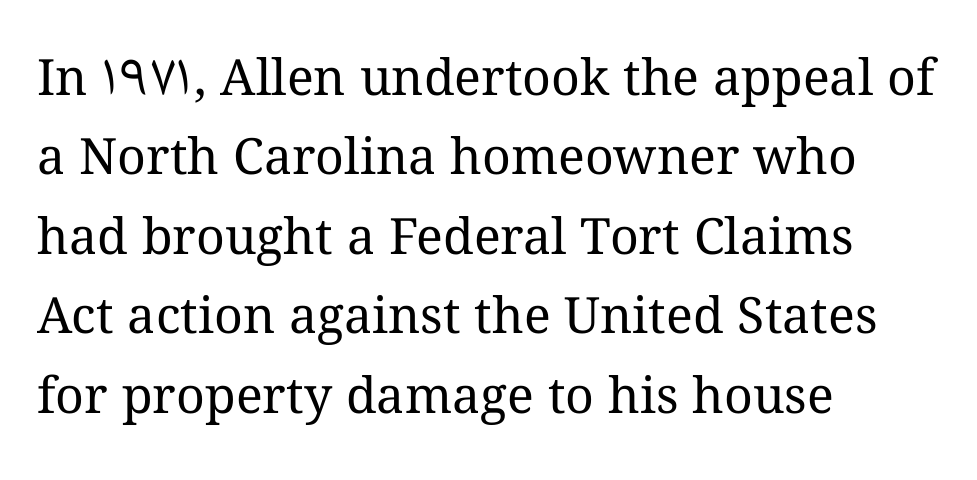
Looks like regular typesetting: each glyph gets only the width it needs. Tall strokes in this sample are plumb rather than angled. The text block is weighted toward the left margin, trailing off unevenly rightward. The passage shown has conventional tracking throughout.
